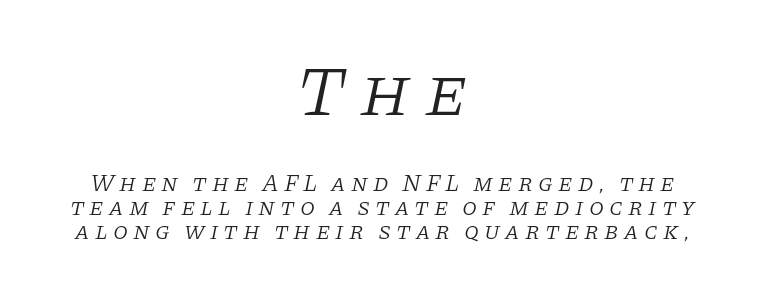
The image shows 71 px light serif type, italic (leaning right); set centered, tight line spacing (1.0x), unusually wide letter spacing (+0.21 em), not underlined; the first (top) block is 2.96x larger; low stroke contrast and a large x-height.
